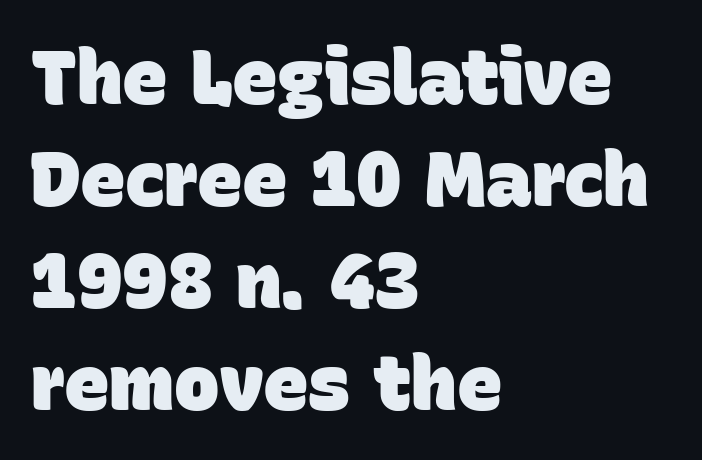
The horizontal fit of the characters is conventional and even. Its strokes are broad and dark, the hallmark of bold type. Left-aligned paragraph, ragged on the right. What's the leading like? Ordinary, nothing unusual. The space beneath each line is pristine and unruled. Typographically, this falls in the sans-serif category.
